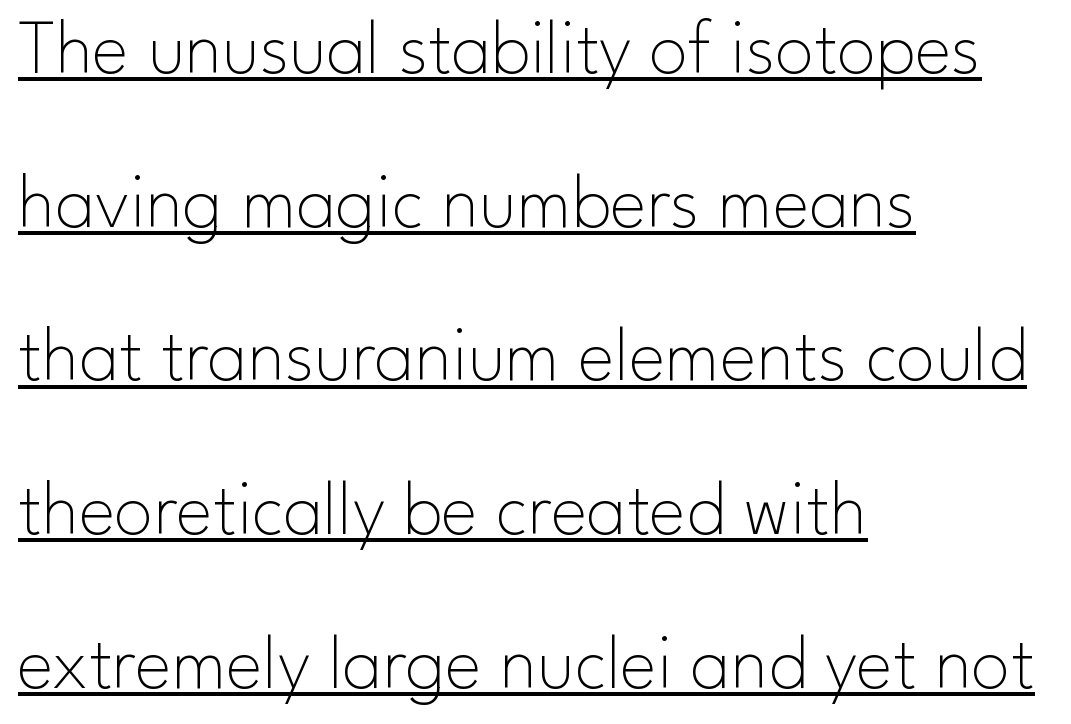
{"serif": "no", "italic": "no", "bold": "no", "weight": "thin", "width": "normal", "stroke_contrast": "low", "x_height": "small", "monospaced": "no", "underline": "yes", "align": "left", "line_spacing": "loose", "line_spacing_ratio": 1.97, "letter_spacing": "normal", "letter_spacing_em": 0.0, "glyph_px": 78}
